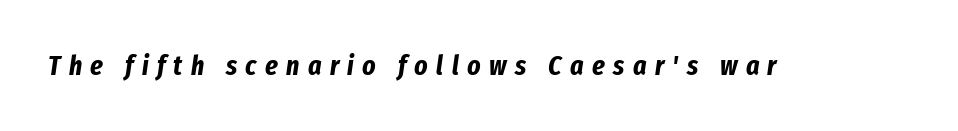
Letters rest on an invisible, unmarked baseline. A typesetter would mark this as italic. A dark, heavy texture on the line: the type is bold. Characters follow at a spacing far wider than the type designer built in. Do the characters align in a grid? No, the font is proportional.
